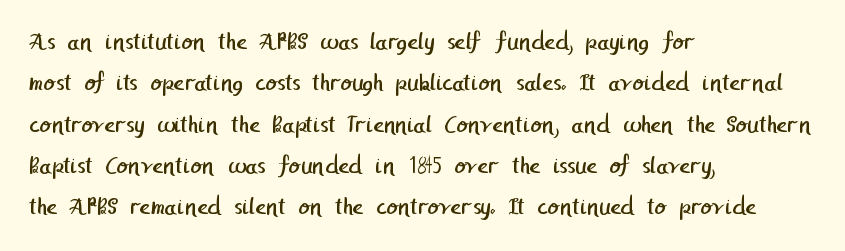
The image shows 26 px text type; set left-aligned, normal line spacing (1.59x), normal letter spacing, not underlined.
